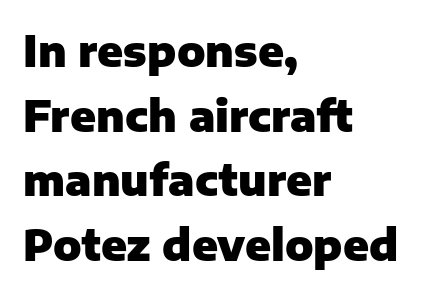
{"serif": "no", "italic": "no", "bold": "yes", "weight": "heavy", "width": "normal", "stroke_contrast": "low", "x_height": "medium", "monospaced": "no", "underline": "no", "align": "left", "line_spacing": "normal", "line_spacing_ratio": 1.54, "letter_spacing": "normal", "letter_spacing_em": 0.0, "glyph_px": 42}
